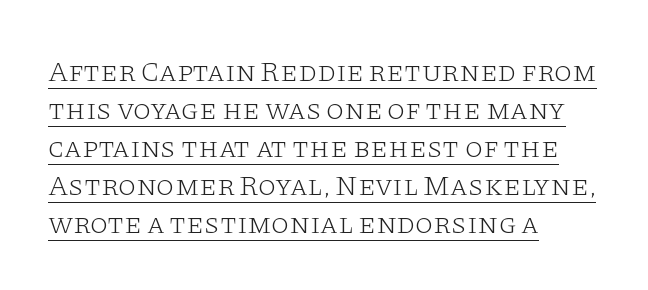
{"serif": "yes", "italic": "no", "bold": "no", "weight": "light", "width": "wide", "stroke_contrast": "low", "x_height": "large", "monospaced": "no", "underline": "yes", "align": "left", "line_spacing": "normal", "line_spacing_ratio": 1.31, "letter_spacing": "normal", "letter_spacing_em": 0.0, "glyph_px": 29}
